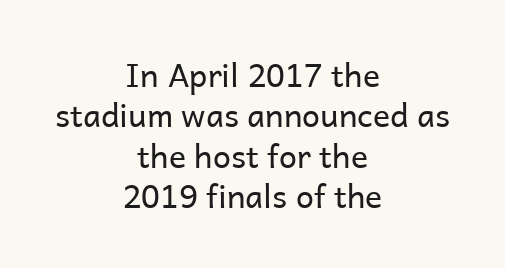
Letters rest on an invisible, unmarked baseline. The compositor balanced each line on the midline. In terms of leading, this rendering sits right in the middle. The lettering holds an erect, upright posture throughout. Do the characters align in a grid? No, the font is proportional. Letter spacing: default.
